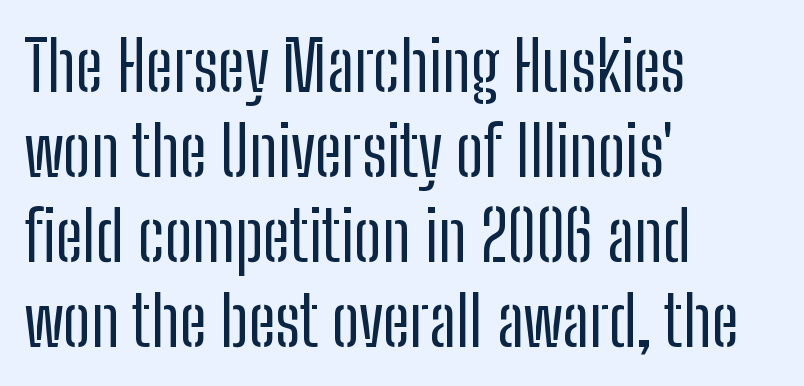
Q: Is the text bold? A: No.
Q: Is the text italic (slanted)? A: No, it is upright.
Q: Is the typeface a serif or a sans-serif typeface? A: Sans-serif.
Q: Is the text underlined? A: No.
Q: How is the paragraph aligned? A: Left-aligned.
Q: Is the spacing between letters normal or unusually wide? A: Normal.
Q: Width (condensed, normal, or wide)? A: Condensed.
Q: Stroke contrast? A: Low.
Q: x-height? A: Medium.
Q: Monospaced? A: No.
